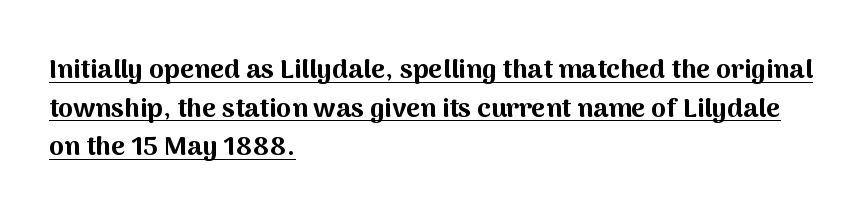
{"italic": "no", "bold": "yes", "underline": "yes", "align": "left", "line_spacing": "normal", "line_spacing_ratio": 1.43, "letter_spacing": "normal", "letter_spacing_em": 0.0, "glyph_px": 27}
